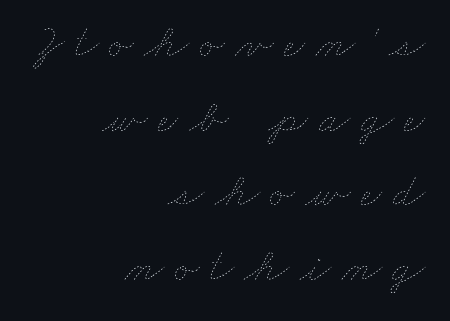
Q: Is the text bold? A: No.
Q: Is the text underlined? A: No.
Q: How is the paragraph aligned? A: Right-aligned.
Q: Is the spacing between letters normal or unusually wide? A: Unusually wide.
Q: Is the spacing between lines tight, normal or loose? A: Normal.
Q: Width (condensed, normal, or wide)? A: Wide.
Q: Stroke contrast? A: Low.
Q: x-height? A: Small.
Q: Monospaced? A: No.
